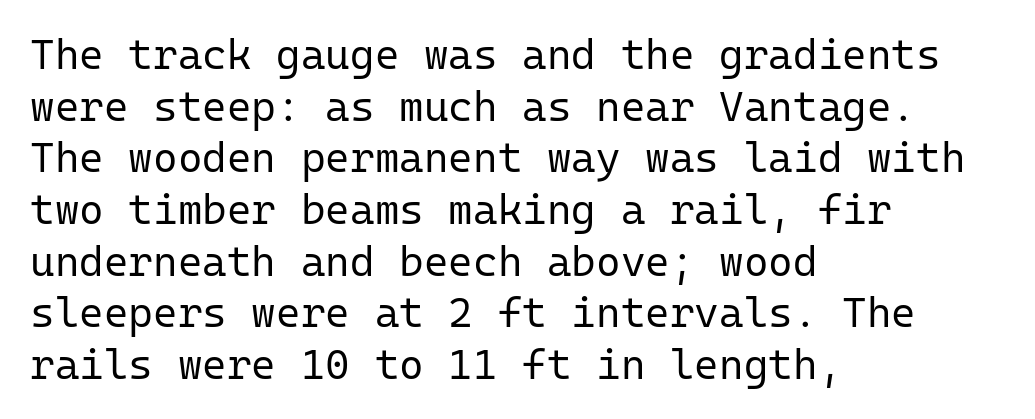
Q: Is the text bold? A: No.
Q: Is the text italic (slanted)? A: No, it is upright.
Q: Is the typeface a serif or a sans-serif typeface? A: Sans-serif.
Q: Is the text underlined? A: No.
Q: How is the paragraph aligned? A: Left-aligned.
Q: Is the spacing between letters normal or unusually wide? A: Normal.
Q: Width (condensed, normal, or wide)? A: Normal.
Q: Stroke contrast? A: Low.
Q: x-height? A: Medium.
Q: Monospaced? A: Yes.
